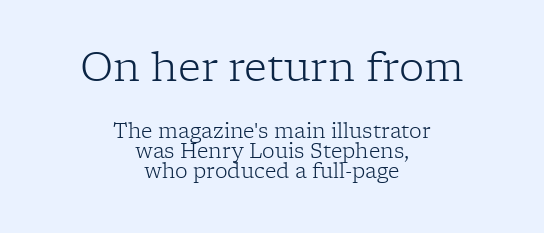
Q: Is the text bold? A: No.
Q: Is the text italic (slanted)? A: No, it is upright.
Q: Is the typeface a serif or a sans-serif typeface? A: Serif.
Q: Is the text underlined? A: No.
Q: How is the paragraph aligned? A: Centered.
Q: Is the spacing between letters normal or unusually wide? A: Normal.
Q: Is the spacing between lines tight, normal or loose? A: Tight.
Q: Which block of text is set in a larger size, the first (top) or the second (bottom)? A: The first (top) one.
Q: Width (condensed, normal, or wide)? A: Normal.
Q: Stroke contrast? A: Low.
Q: x-height? A: Medium.
Q: Monospaced? A: No.
